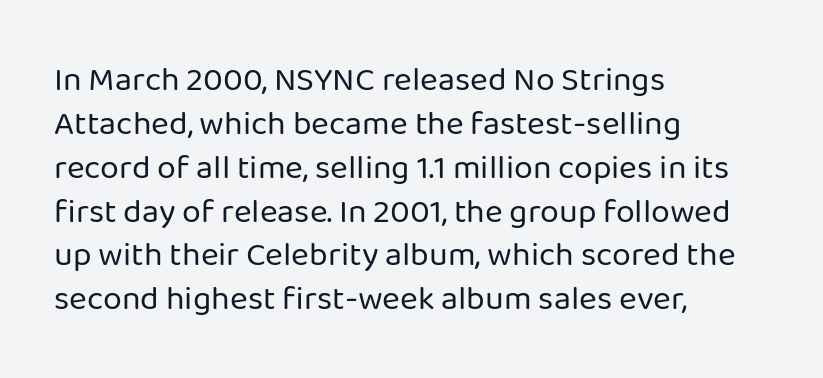
The image shows 34 px regular-weight sans-serif type, upright; set left-aligned, normal line spacing (1.29x), normal letter spacing, not underlined; low stroke contrast and a medium x-height.
